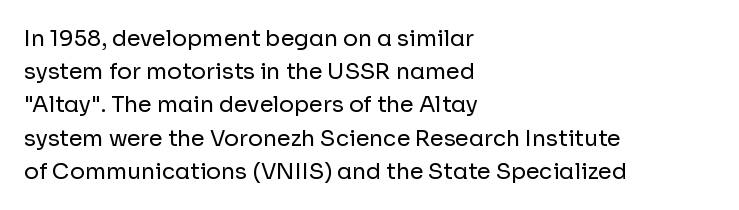
Q: Is the text bold? A: No.
Q: Is the text italic (slanted)? A: No, it is upright.
Q: Is the text underlined? A: No.
Q: How is the paragraph aligned? A: Left-aligned.
Q: Is the spacing between letters normal or unusually wide? A: Normal.
Q: Is the spacing between lines tight, normal or loose? A: Normal.
